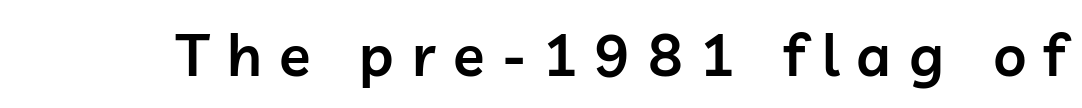
{"serif": "no", "italic": "no", "bold": "semi", "weight": "semibold", "width": "normal", "stroke_contrast": "low", "x_height": "medium", "monospaced": "no", "underline": "no", "letter_spacing": "wide", "letter_spacing_em": 0.3, "glyph_px": 58}
